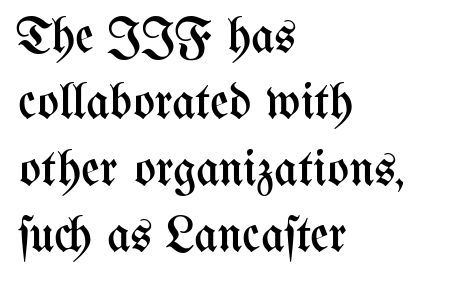
Ink coverage per letter is moderate at most. Each word holds together tightly as a unit, with standard inter-letter gaps. Posture: upright roman. Spacing verdict: proportional, widths tailored to each character. Compared with typical paragraphs, the rows here are spaced about the same. No word sits above an underline.
